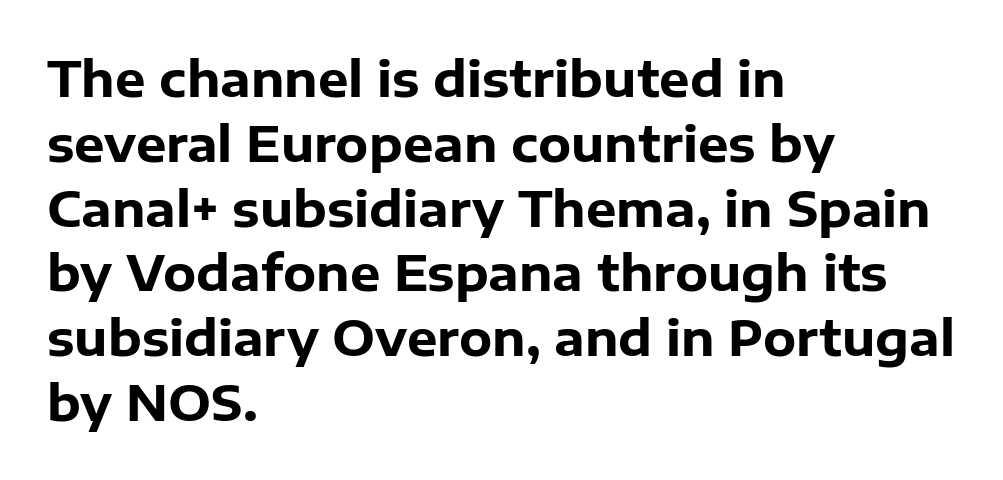
Q: Is the text bold? A: Yes.
Q: Is the text italic (slanted)? A: No, it is upright.
Q: Is the typeface a serif or a sans-serif typeface? A: Sans-serif.
Q: Is the text underlined? A: No.
Q: How is the paragraph aligned? A: Left-aligned.
Q: Is the spacing between letters normal or unusually wide? A: Normal.
Q: Is the spacing between lines tight, normal or loose? A: Normal.
Q: Width (condensed, normal, or wide)? A: Normal.
Q: Stroke contrast? A: Low.
Q: x-height? A: Medium.
Q: Monospaced? A: No.
